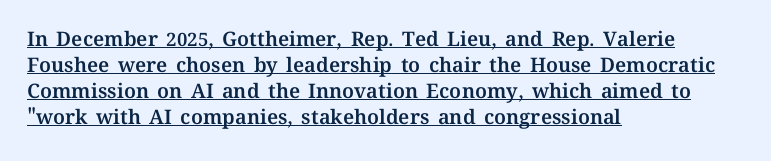
Q: Is the text italic (slanted)? A: No, it is upright.
Q: Is the text underlined? A: Yes.
Q: How is the paragraph aligned? A: Left-aligned.
Q: Is the spacing between letters normal or unusually wide? A: Normal.
Q: Is the spacing between lines tight, normal or loose? A: Normal.
